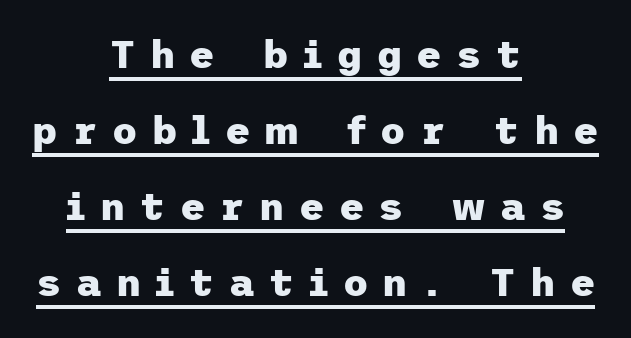
Q: Is the text bold? A: Yes.
Q: Is the text italic (slanted)? A: No, it is upright.
Q: Is the typeface a serif or a sans-serif typeface? A: Sans-serif.
Q: Is the text underlined? A: Yes.
Q: How is the paragraph aligned? A: Centered.
Q: Is the spacing between letters normal or unusually wide? A: Unusually wide.
Q: Is the spacing between lines tight, normal or loose? A: Loose.
Q: Width (condensed, normal, or wide)? A: Normal.
Q: Stroke contrast? A: Low.
Q: x-height? A: Medium.
